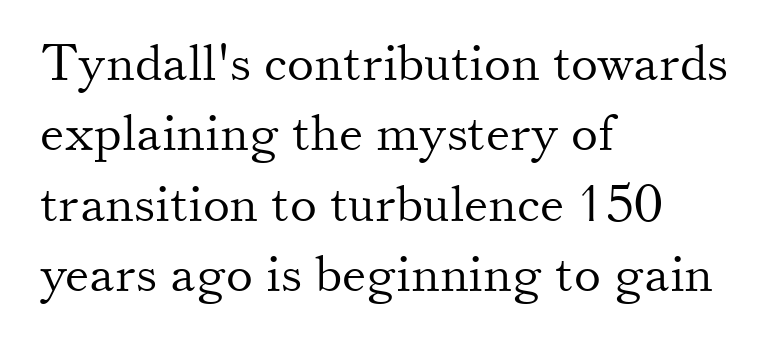
The image shows 51 px light serif type, upright; set left-aligned, normal line spacing (1.38x), normal letter spacing, not underlined; medium stroke contrast and a small x-height.
